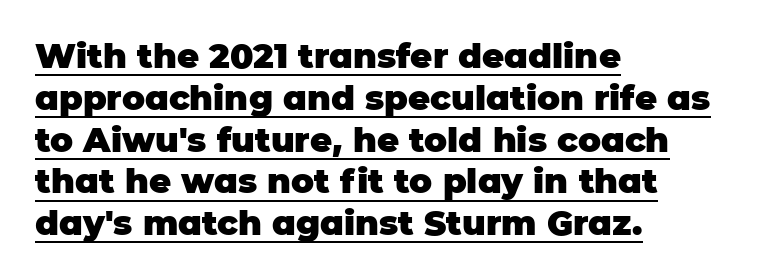
Q: Is the text bold? A: Yes.
Q: Is the text italic (slanted)? A: No, it is upright.
Q: Is the typeface a serif or a sans-serif typeface? A: Sans-serif.
Q: Is the text underlined? A: Yes.
Q: How is the paragraph aligned? A: Left-aligned.
Q: Is the spacing between letters normal or unusually wide? A: Normal.
Q: Width (condensed, normal, or wide)? A: Normal.
Q: Stroke contrast? A: Low.
Q: x-height? A: Large.
Q: Monospaced? A: No.
